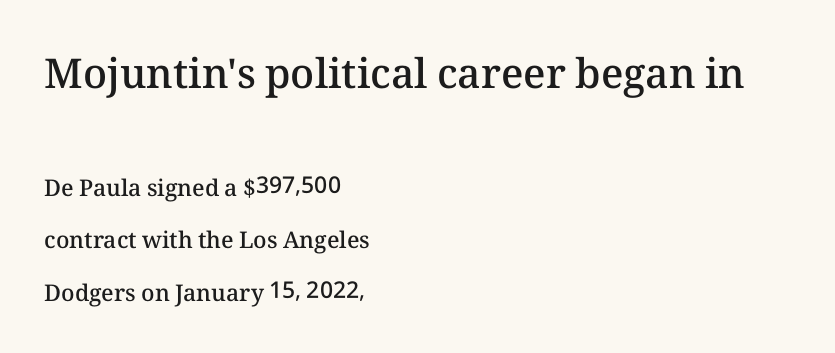
Q: Is the text bold? A: Semi-bold.
Q: Is the text italic (slanted)? A: No, it is upright.
Q: Is the text underlined? A: No.
Q: How is the paragraph aligned? A: Left-aligned.
Q: Is the spacing between letters normal or unusually wide? A: Normal.
Q: Is the spacing between lines tight, normal or loose? A: Loose.
Q: Which block of text is set in a larger size, the first (top) or the second (bottom)? A: The first (top) one.
Q: Width (condensed, normal, or wide)? A: Normal.
Q: Stroke contrast? A: Medium.
Q: x-height? A: Medium.
Q: Monospaced? A: No.
